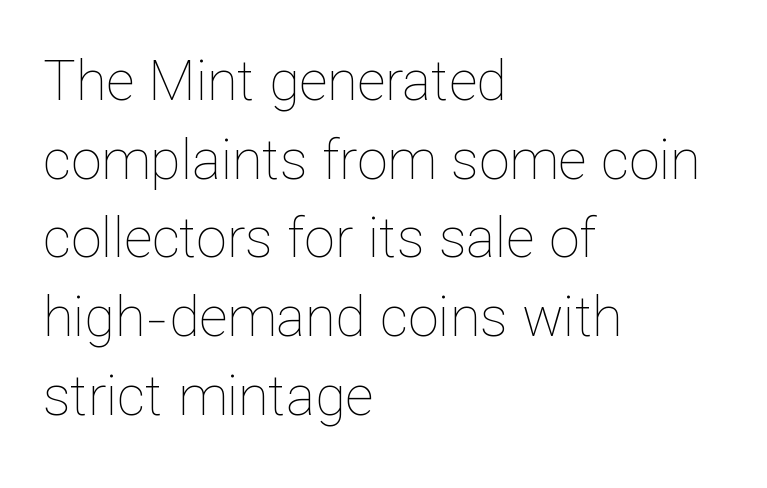
The image shows 55 px thin type, upright; set left-aligned, normal line spacing (1.43x), normal letter spacing, not underlined; low stroke contrast and a medium x-height.
